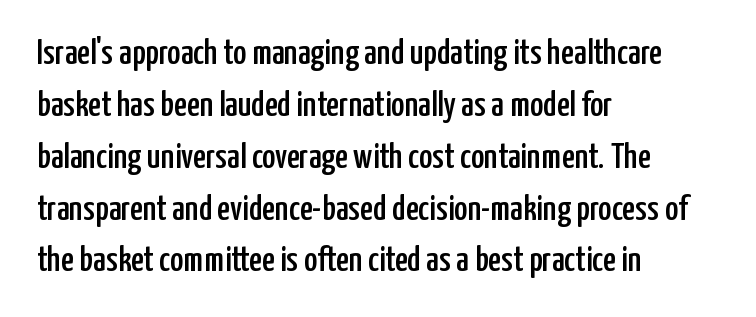
{"serif": "no", "italic": "no", "width": "condensed", "stroke_contrast": "low", "x_height": "medium", "monospaced": "no", "underline": "no", "align": "left", "line_spacing": "normal", "line_spacing_ratio": 1.44, "letter_spacing": "normal", "letter_spacing_em": 0.0, "glyph_px": 36}
